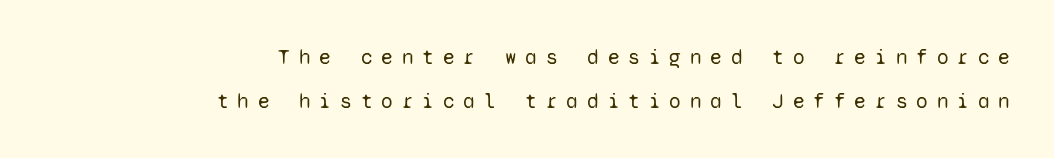
Q: Is the text bold? A: No.
Q: Is the text italic (slanted)? A: No, it is upright.
Q: Is the text underlined? A: No.
Q: How is the paragraph aligned? A: Right-aligned.
Q: Is the spacing between letters normal or unusually wide? A: Unusually wide.
Q: Is the spacing between lines tight, normal or loose? A: Loose.
